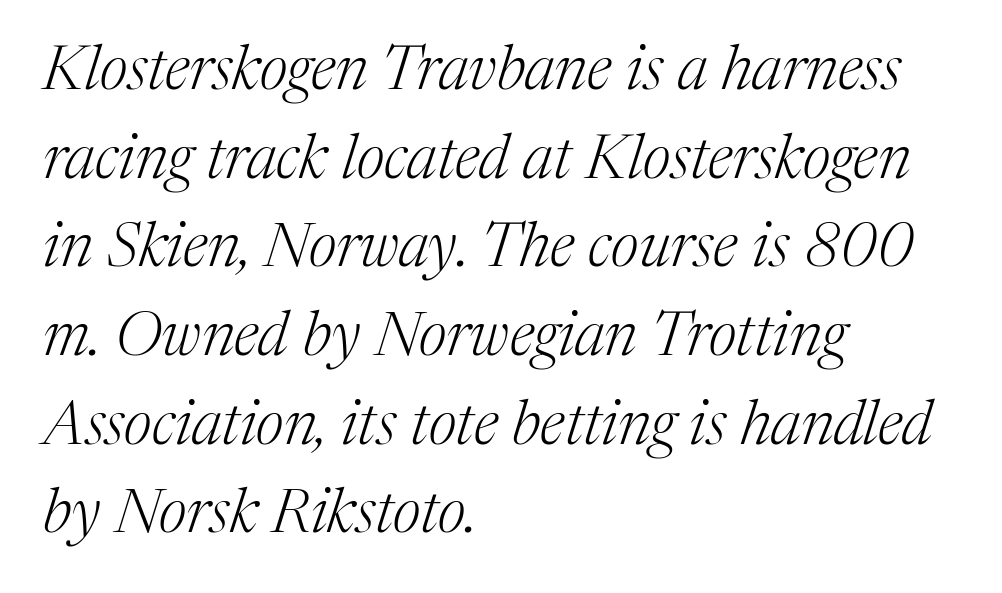
{"serif": "yes", "italic": "yes", "lean": "right", "slant_degrees": 17, "bold": "no", "weight": "light", "width": "normal", "stroke_contrast": "medium", "x_height": "medium", "monospaced": "no", "underline": "no", "align": "left", "line_spacing": "normal", "line_spacing_ratio": 1.43, "letter_spacing": "normal", "letter_spacing_em": 0.0, "glyph_px": 62}
